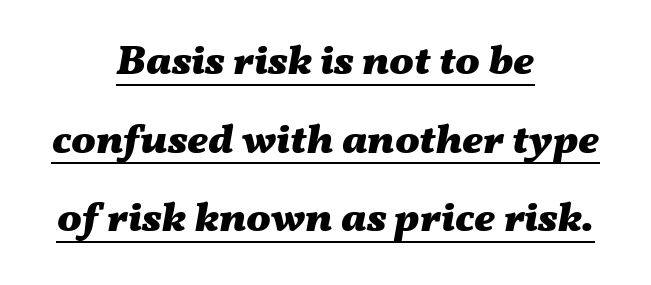
Somebody hit Ctrl+U on this one — the words are underlined. These lines were composed using italics. Short note: letters normally spaced. This block would shrink considerably if given ordinary leading; it's expanded now. Pretty heavy lettering here — definitely bold. Is this a fixed-width face? No — the glyphs have proportional, varying widths.
